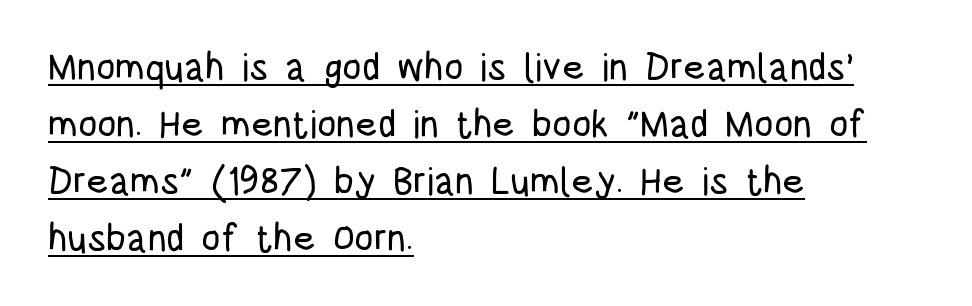
The image shows 38 px condensed sans-serif type, upright; set left-aligned, normal line spacing (1.5x), normal letter spacing, underlined; low stroke contrast and a large x-height.
